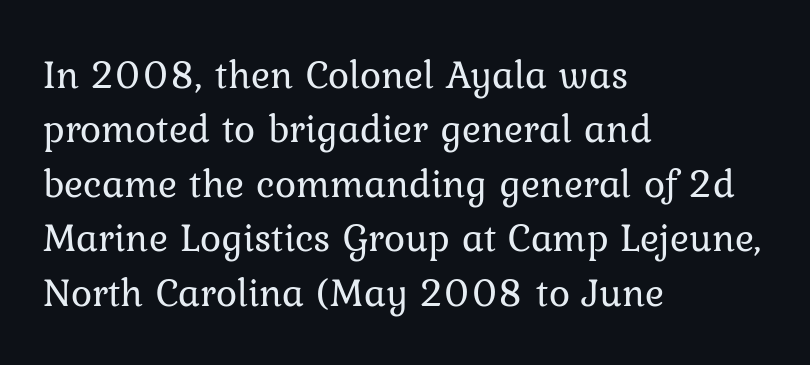
{"italic": "no", "bold": "no", "weight": "regular", "width": "normal", "stroke_contrast": "low", "x_height": "medium", "monospaced": "no", "underline": "no", "align": "left", "line_spacing": "normal", "line_spacing_ratio": 1.36, "letter_spacing": "normal", "letter_spacing_em": 0.0, "glyph_px": 40}
